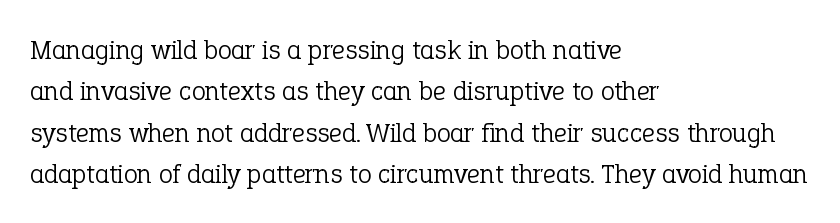
Successive baselines arrive at the customary interval. Characters follow at the spacing the type designer built in. Think standard paragraph weight, or any step lighter than that. Caption: multi-line text, flush left, ragged right.
